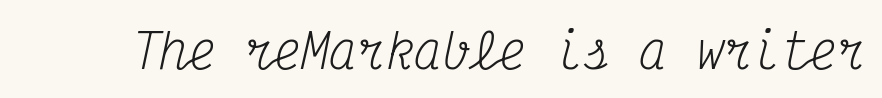
The image shows 47 px regular-weight, condensed serif type, italic (leaning right), monospaced; set normal letter spacing, not underlined; medium stroke contrast and a medium x-height.
